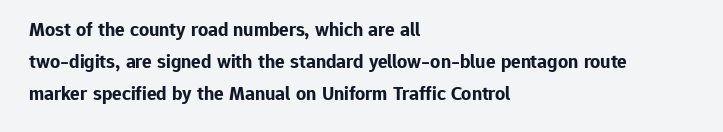
Upright lettering throughout. The foot of each line stays bare and open. Line spacing here is normal. The letters sit at their default tracking, neither squeezed nor spread. The setting favours the left margin, as ordinary paragraphs usually do. These words are printed bold, with thick strokes throughout.
